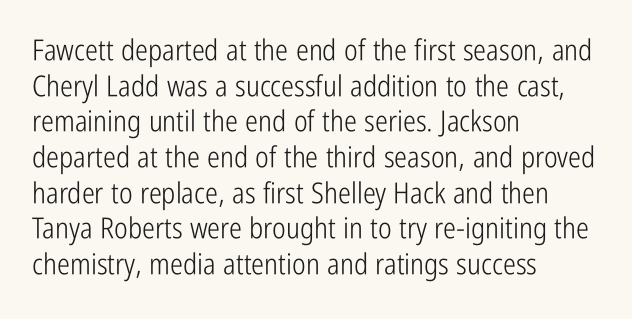
Q: Is the text bold? A: No.
Q: Is the text italic (slanted)? A: No, it is upright.
Q: Is the typeface a serif or a sans-serif typeface? A: Sans-serif.
Q: Is the text underlined? A: No.
Q: How is the paragraph aligned? A: Left-aligned.
Q: Is the spacing between letters normal or unusually wide? A: Normal.
Q: Width (condensed, normal, or wide)? A: Condensed.
Q: Stroke contrast? A: Low.
Q: x-height? A: Medium.
Q: Monospaced? A: No.
